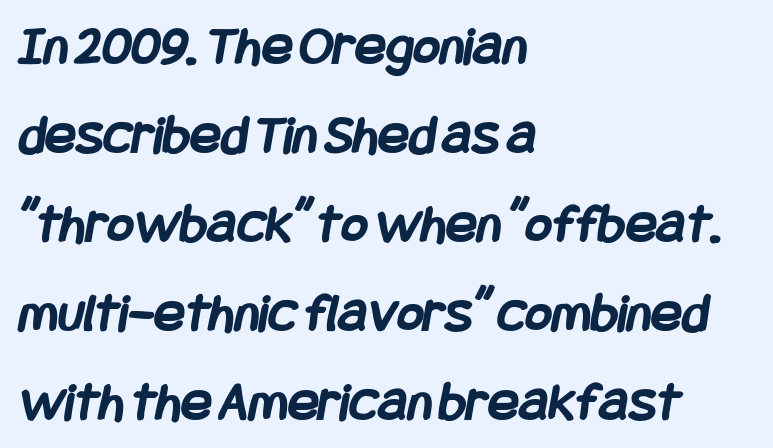
The space directly below the letters is spotless. Nope, no serifs anywhere on these letters. Bold? Absolutely — the strokes are thick and heavy. Does extra space separate the letters? No, they use regular spacing. Where is the straight margin? On the left.
